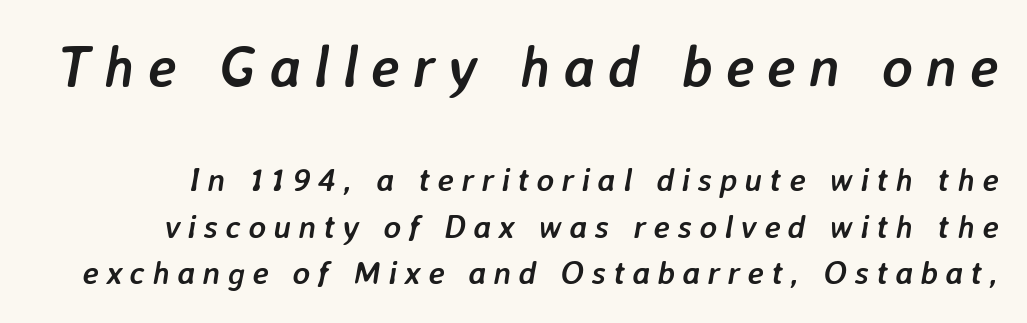
Q: Is the text bold? A: Yes.
Q: Is the text italic (slanted)? A: Yes, it leans right by about 7 degrees.
Q: Is the text underlined? A: No.
Q: Is the spacing between letters normal or unusually wide? A: Unusually wide.
Q: Is the spacing between lines tight, normal or loose? A: Normal.
Q: Which block of text is set in a larger size, the first (top) or the second (bottom)? A: The first (top) one.
Q: Width (condensed, normal, or wide)? A: Normal.
Q: Stroke contrast? A: Low.
Q: x-height? A: Medium.
Q: Monospaced? A: No.
